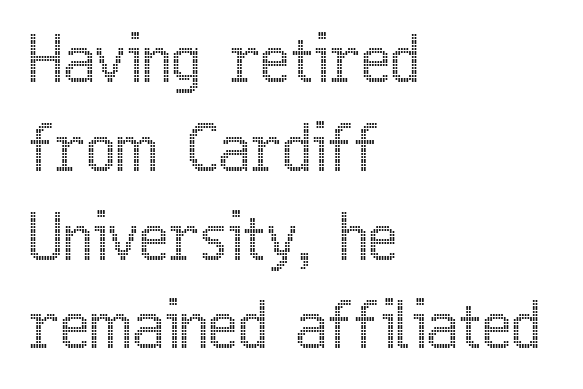
Q: Is the text italic (slanted)? A: No, it is upright.
Q: Is the text underlined? A: No.
Q: How is the paragraph aligned? A: Left-aligned.
Q: Is the spacing between letters normal or unusually wide? A: Normal.
Q: Is the spacing between lines tight, normal or loose? A: Normal.
Q: Width (condensed, normal, or wide)? A: Condensed.
Q: x-height? A: Medium.
Q: Monospaced? A: No.
